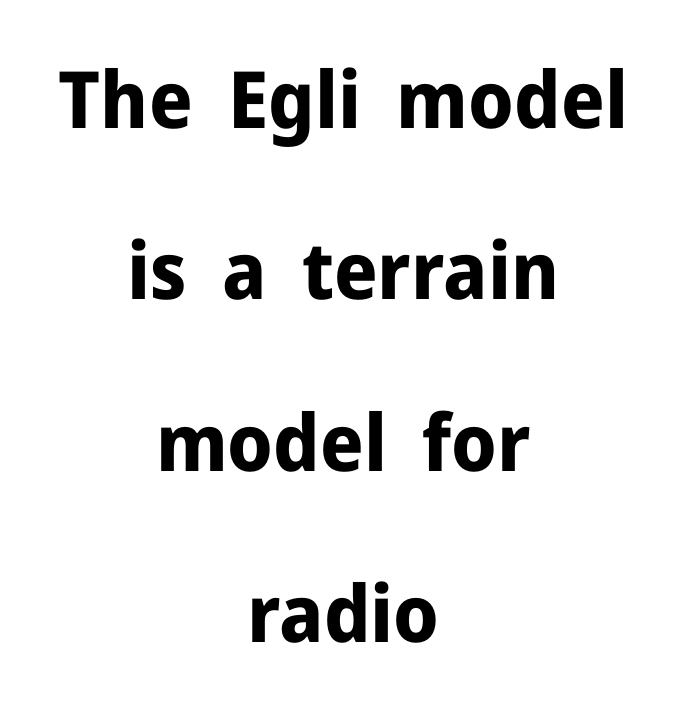
The image shows 79 px bold sans-serif type, upright; set centered, loose line spacing (2.17x), normal letter spacing, not underlined; low stroke contrast and a medium x-height.
